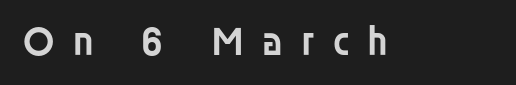
{"serif": "no", "italic": "no", "bold": "semi", "weight": "semibold", "width": "normal", "stroke_contrast": "low", "x_height": "large", "monospaced": "no", "underline": "no", "letter_spacing": "wide", "letter_spacing_em": 0.38, "glyph_px": 42}
